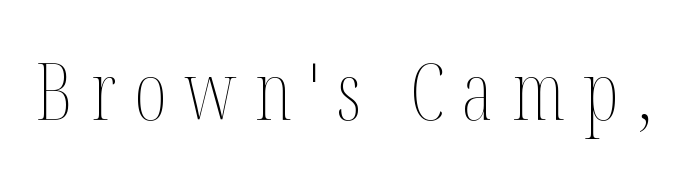
Q: Is the text bold? A: No.
Q: Is the text italic (slanted)? A: No, it is upright.
Q: Is the text underlined? A: No.
Q: Is the spacing between letters normal or unusually wide? A: Unusually wide.
Q: Width (condensed, normal, or wide)? A: Condensed.
Q: Stroke contrast? A: Medium.
Q: x-height? A: Medium.
Q: Monospaced? A: No.
